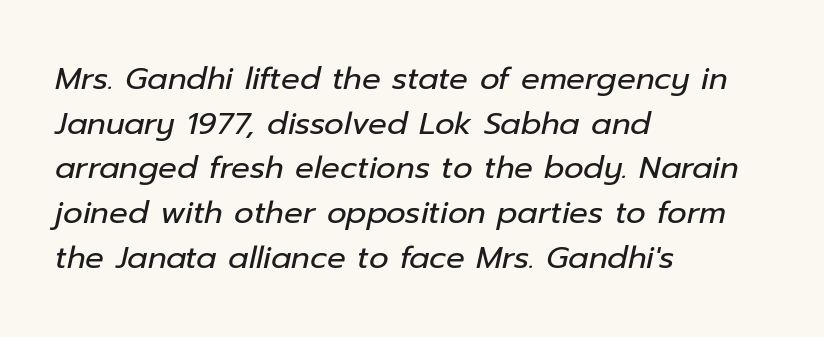
{"italic": "yes", "lean": "right", "slant_degrees": 12, "bold": "no", "weight": "regular", "width": "normal", "stroke_contrast": "low", "x_height": "medium", "monospaced": "no", "underline": "no", "align": "left", "line_spacing": "normal", "line_spacing_ratio": 1.44, "letter_spacing": "normal", "letter_spacing_em": 0.0, "glyph_px": 31}
